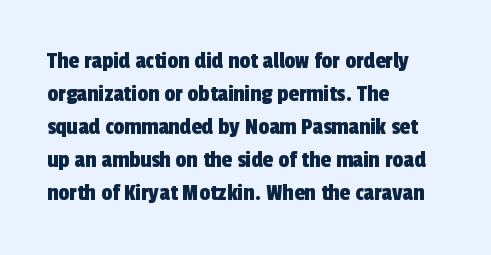
Line beginnings align vertically; line endings do not. Tracking here is standard; glyphs follow each other at the usual distance. This rendering features lettering with no underline. The vertical gap from one line to the next is medium.
